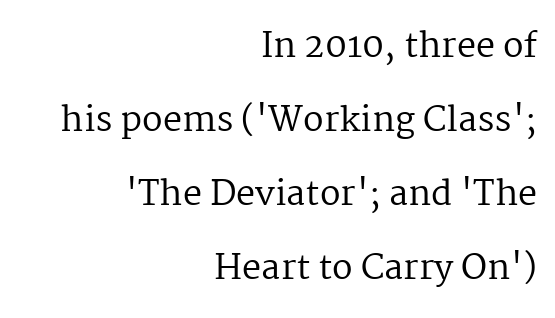
Q: Is the text bold? A: No.
Q: Is the text italic (slanted)? A: No, it is upright.
Q: Is the typeface a serif or a sans-serif typeface? A: Serif.
Q: Is the text underlined? A: No.
Q: How is the paragraph aligned? A: Right-aligned.
Q: Is the spacing between letters normal or unusually wide? A: Normal.
Q: Is the spacing between lines tight, normal or loose? A: Loose.
Q: Width (condensed, normal, or wide)? A: Normal.
Q: Stroke contrast? A: Medium.
Q: x-height? A: Medium.
Q: Monospaced? A: No.
